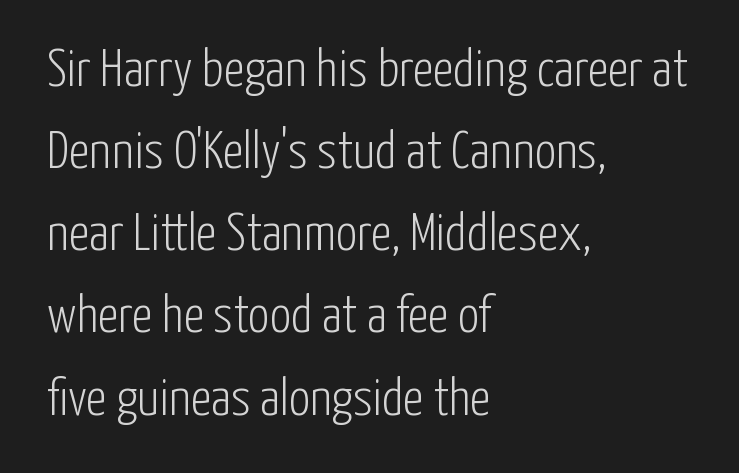
{"serif": "no", "italic": "no", "bold": "no", "weight": "light", "width": "condensed", "stroke_contrast": "low", "x_height": "medium", "monospaced": "no", "underline": "no", "align": "left", "line_spacing": "normal", "line_spacing_ratio": 1.55, "letter_spacing": "normal", "letter_spacing_em": 0.0, "glyph_px": 53}
